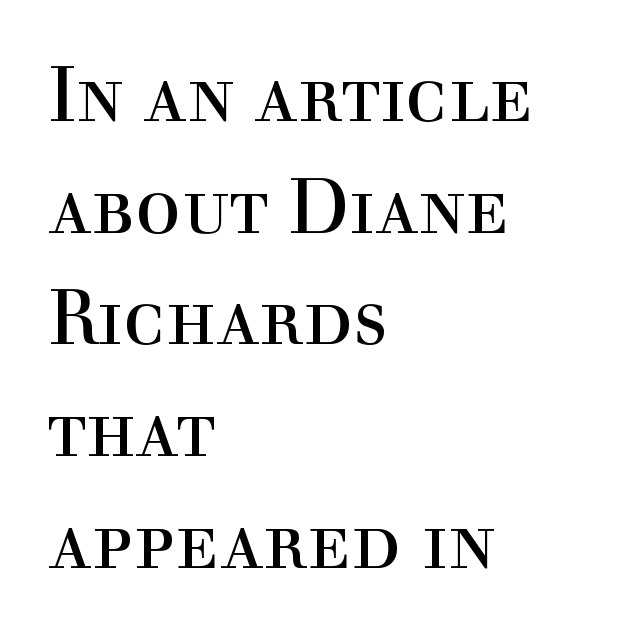
The image shows 76 px regular-weight serif type, upright; set left-aligned, normal line spacing (1.47x), normal letter spacing, not underlined; a medium x-height.
